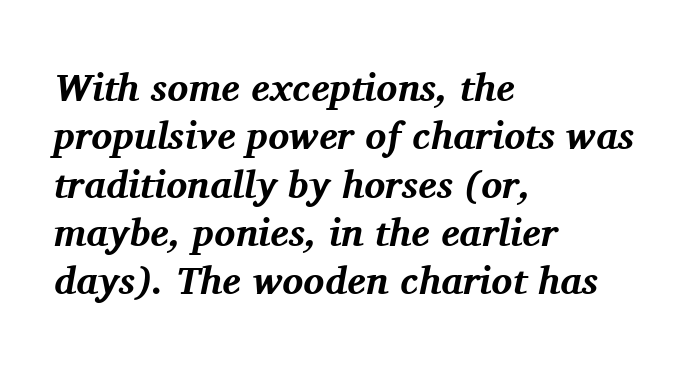
The image shows 39 px bold serif type, italic (leaning right); set left-aligned, line spacing 1.24x, normal letter spacing, not underlined; medium stroke contrast and a medium x-height.
